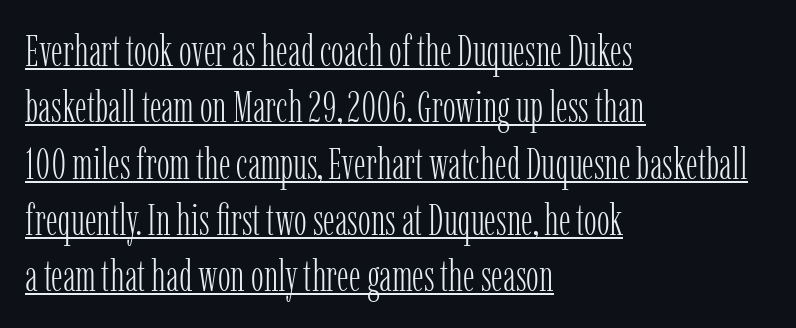
The font's upright variant was chosen for this text. No heavy texture on the line: the type isn't bold. Line spacing here is normal. Regarding serifs, this sample has them. The letters advance in unequal steps, a hallmark of proportional type.
